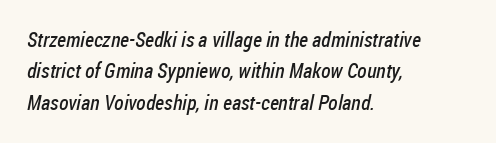
{"bold": "no", "underline": "no", "align": "left", "line_spacing": "normal", "line_spacing_ratio": 1.5, "letter_spacing": "normal", "letter_spacing_em": 0.0, "glyph_px": 21}
